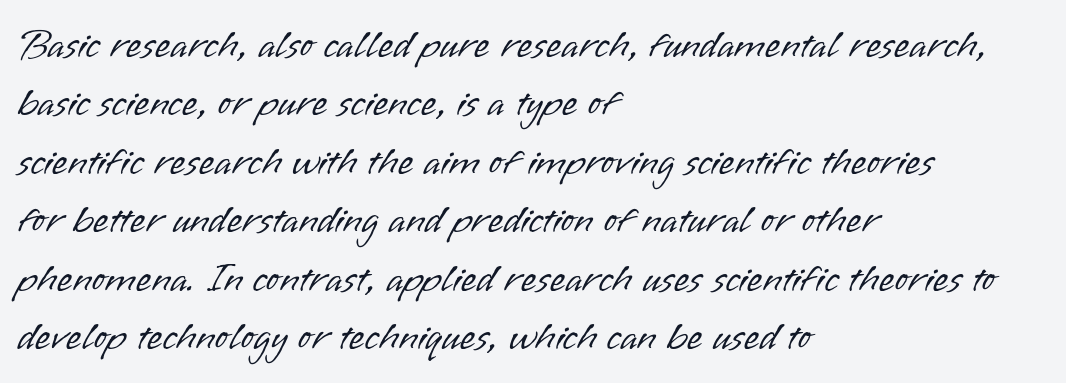
Rows of type keep a routine distance in the vertical direction. Look at the tracking — it's just the regular setting, nothing added. Nothing heavy about these letters — not bold at all. Think of a printed novel: that variable character pitch is what you see here. The paragraph shown leans on its left margin.
